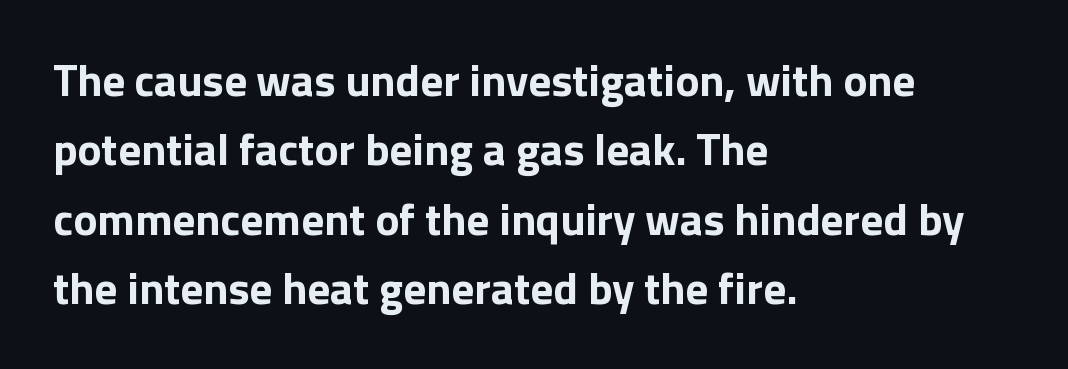
The image shows 45 px bold sans-serif type, upright; set left-aligned, normal line spacing (1.54x), normal letter spacing, not underlined; low stroke contrast and a medium x-height.
